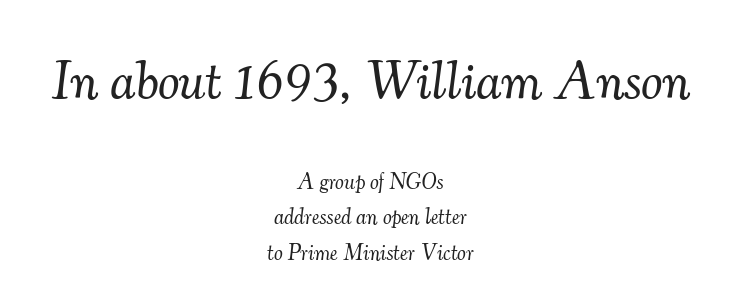
{"serif": "yes", "italic": "yes", "lean": "right", "slant_degrees": 7, "bold": "no", "weight": "light", "width": "normal", "stroke_contrast": "medium", "x_height": "small", "monospaced": "no", "underline": "no", "align": "center", "line_spacing": "normal", "line_spacing_ratio": 1.62, "letter_spacing": "normal", "letter_spacing_em": 0.0, "larger_block": "first", "size_ratio": 2.45, "glyph_px": 54}
